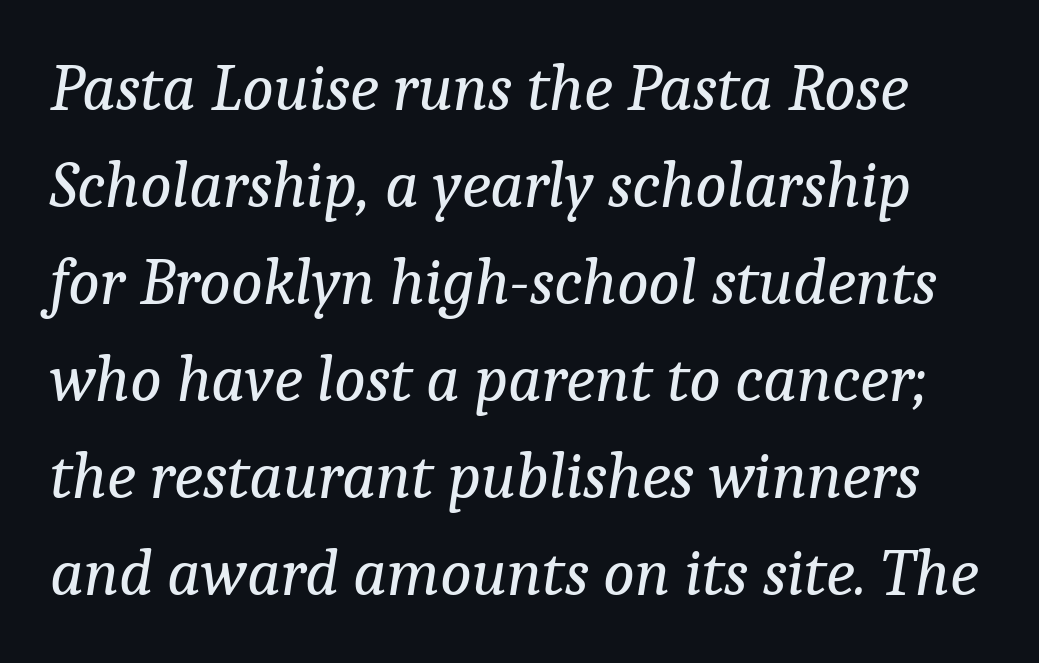
This sample keeps an unexceptional amount of space between lines. Stems and bowls with no extra thickness — not bold. No extra tracking has been applied to these lines. The rendering applies a slant to the glyphs. This rendering employs a face with finishing strokes, i.e., a serif. Clear beneath every line of the passage.
